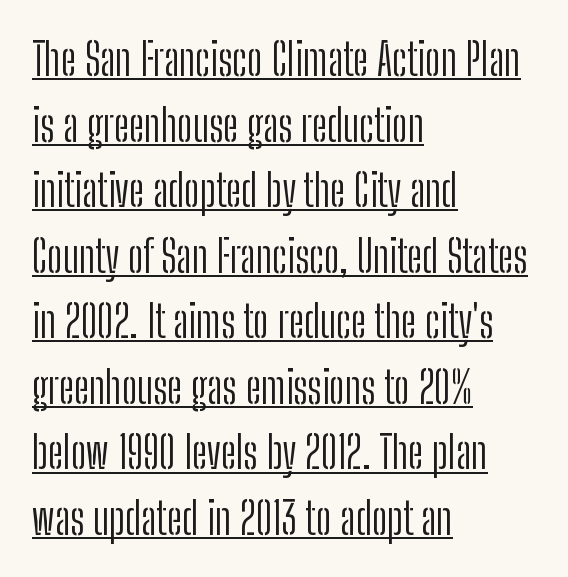
{"serif": "no", "italic": "no", "bold": "no", "weight": "light", "width": "condensed", "stroke_contrast": "low", "x_height": "medium", "monospaced": "no", "underline": "yes", "align": "left", "line_spacing": "normal", "line_spacing_ratio": 1.49, "letter_spacing": "normal", "letter_spacing_em": 0.0, "glyph_px": 44}
